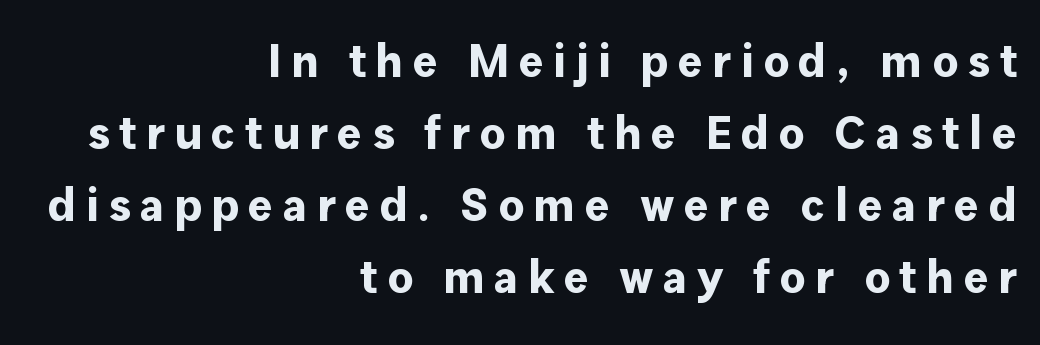
{"serif": "no", "italic": "no", "bold": "yes", "weight": "bold", "width": "normal", "stroke_contrast": "low", "x_height": "medium", "monospaced": "no", "underline": "no", "align": "right", "line_spacing": "normal", "line_spacing_ratio": 1.53, "letter_spacing": "wide", "letter_spacing_em": 0.2, "glyph_px": 47}
